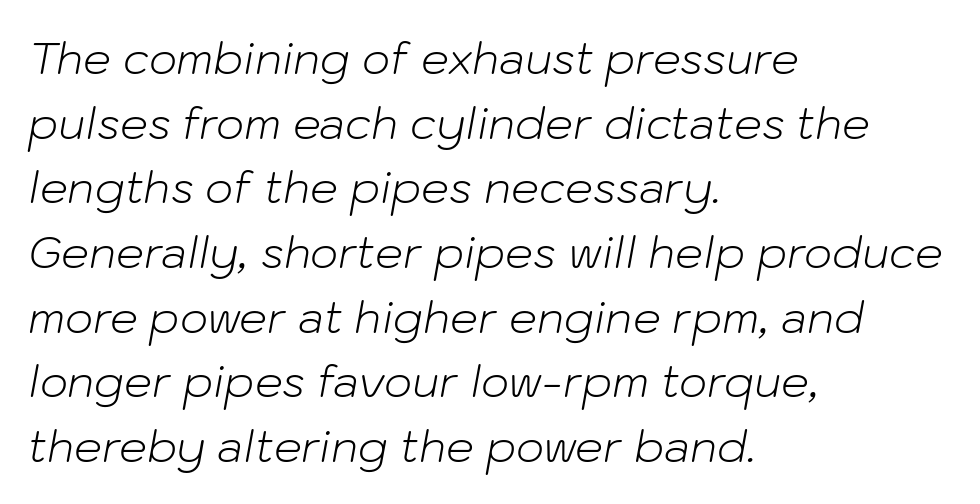
Q: Is the text bold? A: No.
Q: Is the text italic (slanted)? A: Yes, it leans right by about 10 degrees.
Q: Is the text underlined? A: No.
Q: How is the paragraph aligned? A: Left-aligned.
Q: Is the spacing between letters normal or unusually wide? A: Normal.
Q: Is the spacing between lines tight, normal or loose? A: Normal.
Q: Width (condensed, normal, or wide)? A: Normal.
Q: Stroke contrast? A: Low.
Q: x-height? A: Medium.
Q: Monospaced? A: No.
